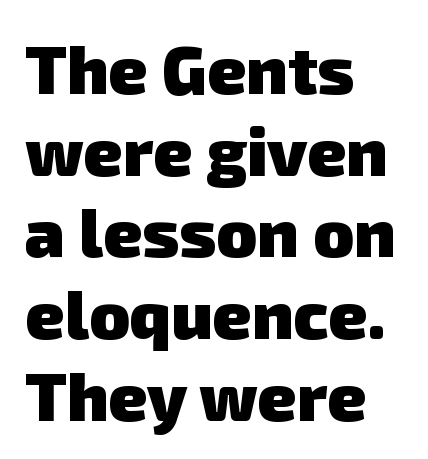
Q: Is the text bold? A: Yes.
Q: Is the typeface a serif or a sans-serif typeface? A: Sans-serif.
Q: Is the text underlined? A: No.
Q: How is the paragraph aligned? A: Left-aligned.
Q: Is the spacing between letters normal or unusually wide? A: Normal.
Q: Width (condensed, normal, or wide)? A: Normal.
Q: Stroke contrast? A: Low.
Q: x-height? A: Medium.
Q: Monospaced? A: No.
